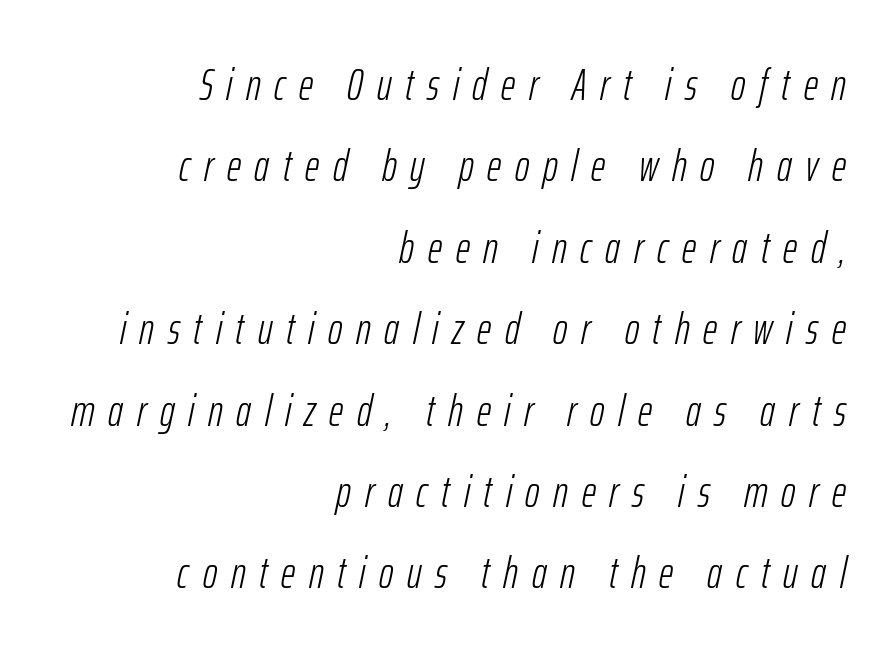
Q: Is the text bold? A: No.
Q: Is the text italic (slanted)? A: Yes, it leans right by about 12 degrees.
Q: Is the text underlined? A: No.
Q: How is the paragraph aligned? A: Right-aligned.
Q: Is the spacing between letters normal or unusually wide? A: Unusually wide.
Q: Width (condensed, normal, or wide)? A: Condensed.
Q: Stroke contrast? A: Low.
Q: x-height? A: Medium.
Q: Monospaced? A: No.
